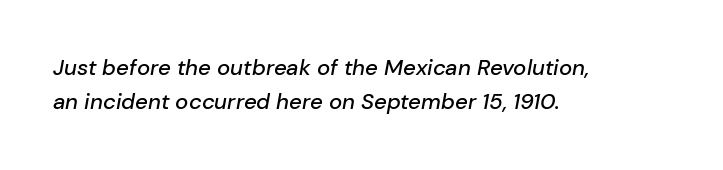
Italic: yes, the glyphs are oblique. Caption: multi-line text, flush left, ragged right. Letters rest on an invisible, unmarked baseline. Observe the ordinary spacing: letters are neighbours, not strangers.
